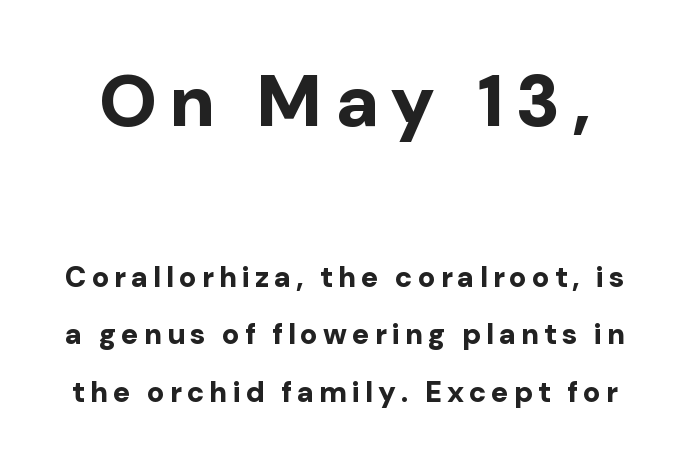
The image shows 73 px bold sans-serif type, upright; set loose line spacing (1.99x), not underlined; the first (top) block is 2.52x larger; low stroke contrast and a medium x-height.
